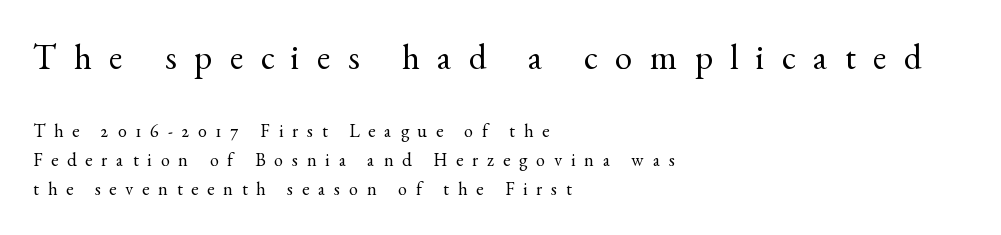
Unlike italic type, these characters show no tilt at all. This rendering widens character spacing well past its baseline value. A typesetter would call this leading conventional body-copy spacing. The space beneath each line is pristine and unruled. Letters have the restrained weight of plain body copy at most.
